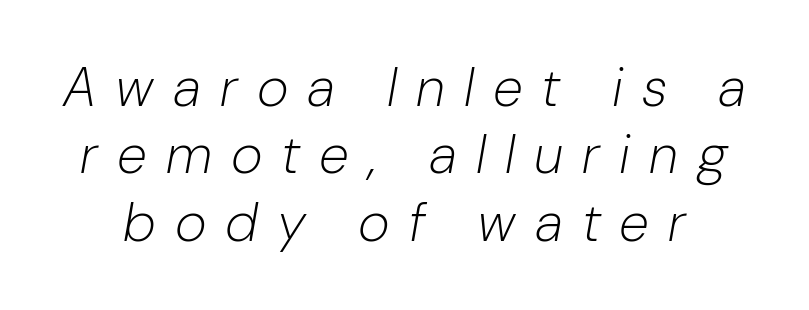
Ink coverage per letter is moderate at most. Interline gaps are of average width in this sample. Descenders are the only things crossing below the line. When letters slant like this, we call the style italic. Proportional: the letters do not fall into vertical columns.
